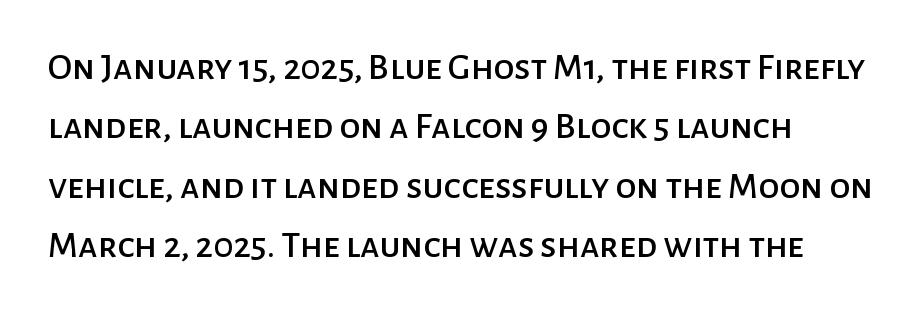
{"serif": "no", "italic": "no", "width": "normal", "stroke_contrast": "low", "x_height": "medium", "monospaced": "no", "underline": "no", "line_spacing": "normal", "line_spacing_ratio": 1.56, "letter_spacing": "normal", "letter_spacing_em": 0.0, "glyph_px": 38}
